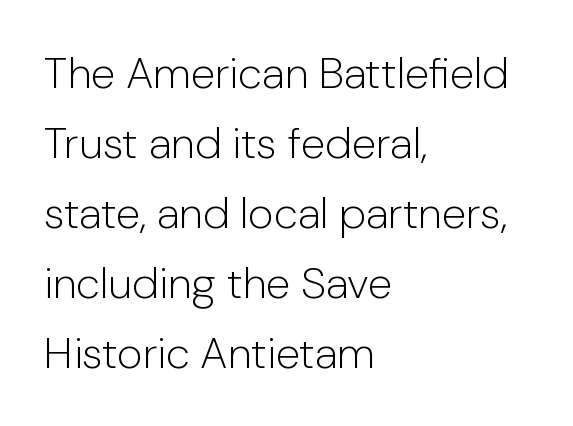
Is the letter spacing exaggerated? No — it looks like the ordinary default. The paragraph shown leans on its left margin. No italicization has been applied; the sample stays upright. The area under the type is left untouched. Serif or sans? Sans — the stroke terminals are bare. You could not count columns in this text — the font is proportionally spaced.
